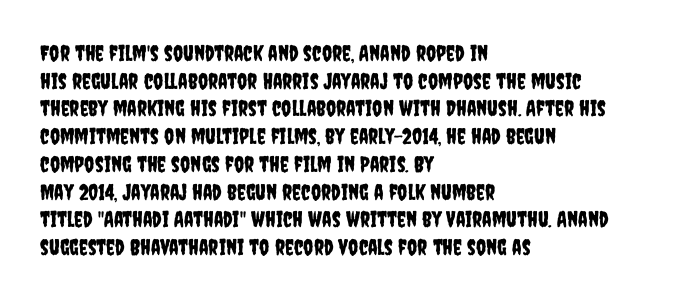
Regarding leading, the lines here are spaced in the standard way. The space beneath each line is pristine and unruled. Tracking value appears to be zero — textbook default spacing. The setting favours the left margin, as ordinary paragraphs usually do.
